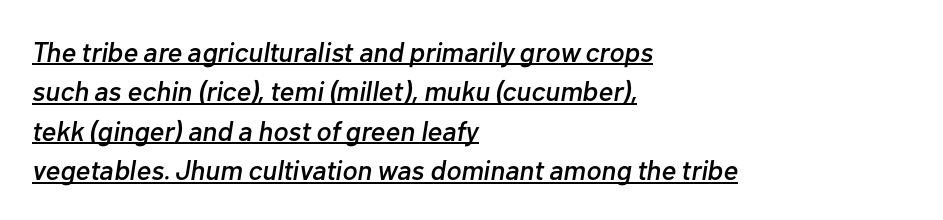
Each letter keeps its own natural width here, so spacing adapts to shape. Looking at the ascenders, they clearly lean. The space between consecutive lines is moderate. Reading down the block, your eye returns to a fixed left position each line. Honestly, the letter spacing is just normal — you wouldn't notice it. What decoration does the sample have? An underline.
